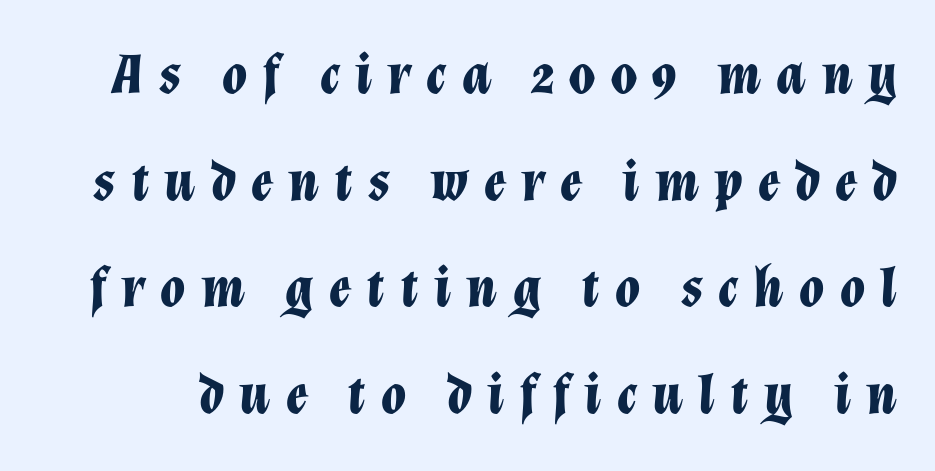
Notice how the stems are inclined rather than vertical — that's the hallmark of italics. The baseline area is clear. The line texture is sparse and dotted thanks to wide tracking. Look at the stroke-to-counter ratio: heavy, a bold. The letters advance in unequal steps, a hallmark of proportional type.
